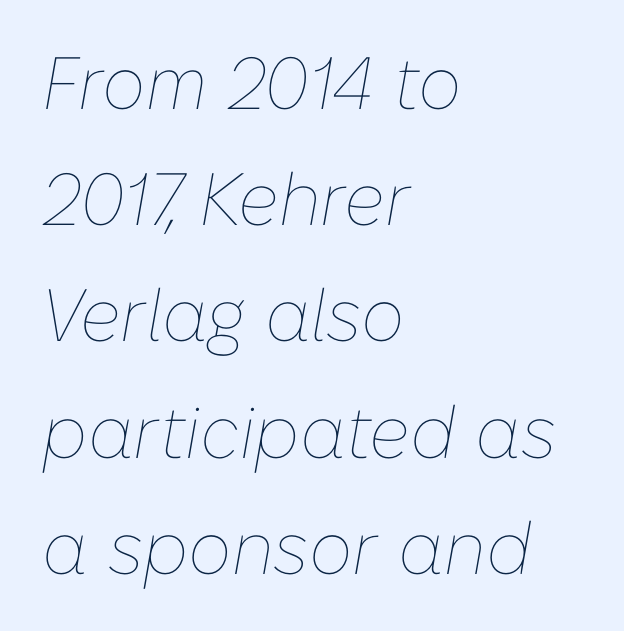
The letters advance in unequal steps, a hallmark of proportional type. Default kerning and tracking; the words read as compact shapes. The typography opts for an oblique posture over an upright one. The font sits on the lighter half of the weight spectrum, regular included.
